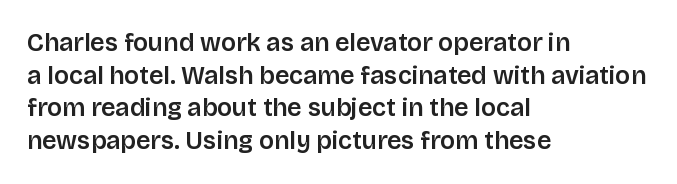
The image shows 25 px text type, upright; set left-aligned, normal line spacing (1.31x), normal letter spacing, not underlined.
